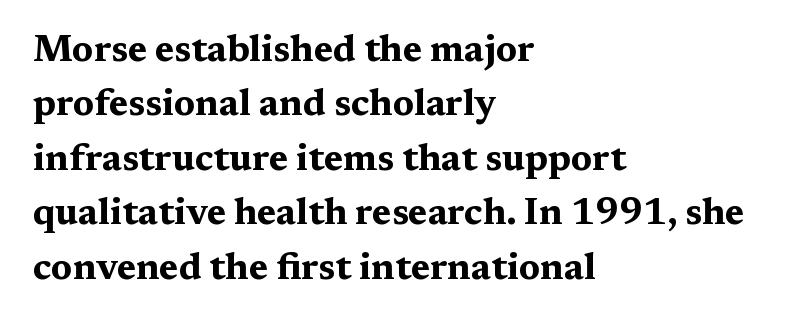
Each glyph is drawn with heavy, bold strokes. You could call the tracking neutral — neither tight nor loose. I'd call this a serif setting — the letters wear small feet. The foot of each line stays bare and open. This is roman type, the default non-slanted kind.
